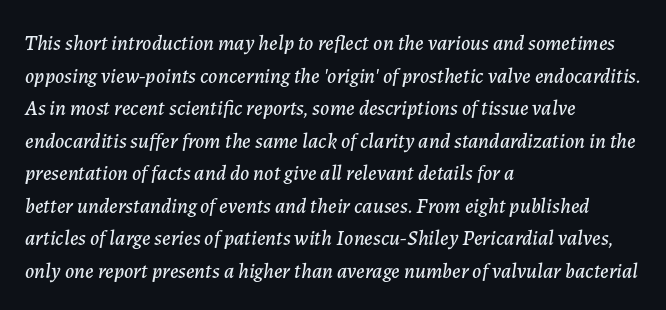
The image shows 21 px text type, italic (leaning right); set left-aligned, normal line spacing (1.55x), normal letter spacing, not underlined.
